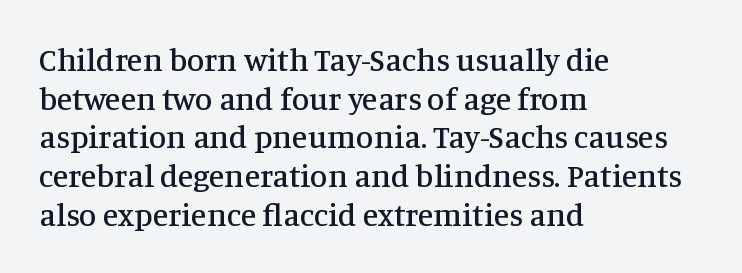
The specimen omits any rule beneath the text block's lines. Tall strokes in this sample are plumb rather than angled. Think of a printed novel: that variable character pitch is what you see here. All the whitespace from short lines collects on the right.
